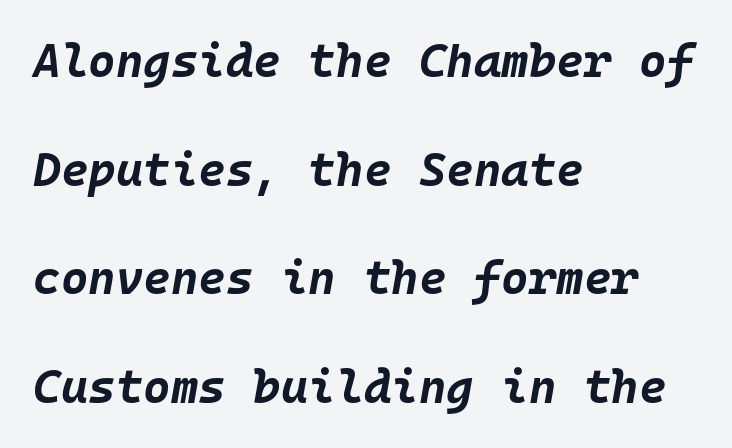
Letters rest on an invisible, unmarked baseline. The face used here is monospaced, like something from a code editor. The horizontal fit of the characters is conventional and even. Designer's note — italics engaged.
